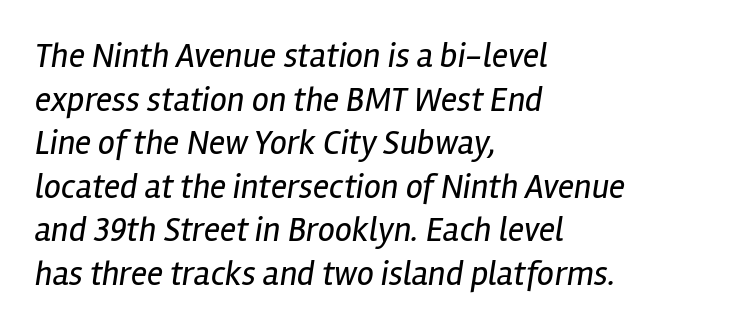
Q: Is the text bold? A: No.
Q: Is the text italic (slanted)? A: Yes, it leans right by about 12 degrees.
Q: Is the text underlined? A: No.
Q: How is the paragraph aligned? A: Left-aligned.
Q: Is the spacing between letters normal or unusually wide? A: Normal.
Q: Is the spacing between lines tight, normal or loose? A: Normal.
Q: Width (condensed, normal, or wide)? A: Condensed.
Q: Stroke contrast? A: Low.
Q: x-height? A: Medium.
Q: Monospaced? A: No.
